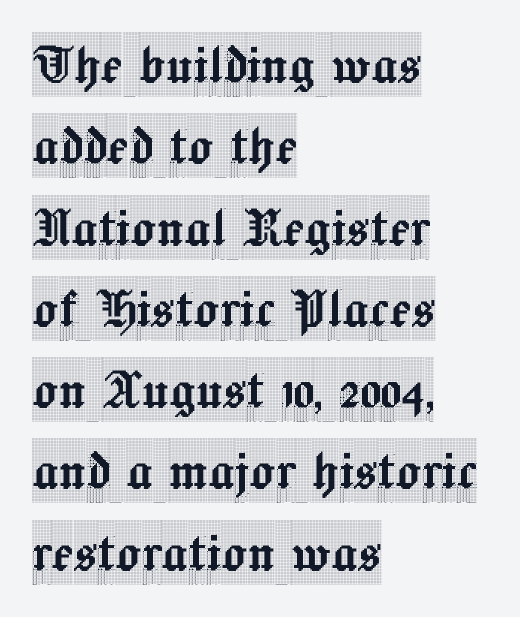
The passage shown is typed in a proportional face where columns would drift. This sample uses plain, unmodified letter spacing. The space beneath each line is pristine and unruled. A typesetter would mark this as roman, not italic. Each new line begins a customary step beneath the previous one. The glyphs in this specimen are seriffed.
